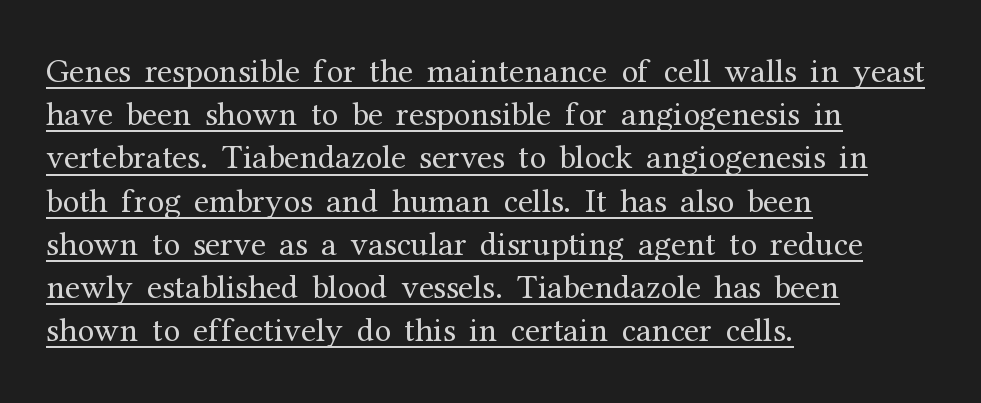
Q: Is the text bold? A: No.
Q: Is the text italic (slanted)? A: No, it is upright.
Q: Is the typeface a serif or a sans-serif typeface? A: Serif.
Q: Is the text underlined? A: Yes.
Q: How is the paragraph aligned? A: Left-aligned.
Q: Is the spacing between letters normal or unusually wide? A: Normal.
Q: Is the spacing between lines tight, normal or loose? A: Normal.
Q: Width (condensed, normal, or wide)? A: Normal.
Q: Stroke contrast? A: Medium.
Q: x-height? A: Medium.
Q: Monospaced? A: No.
